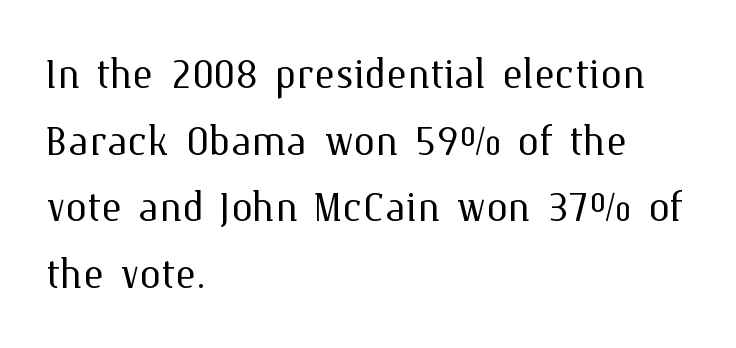
Q: Is the text bold? A: No.
Q: Is the text italic (slanted)? A: No, it is upright.
Q: Is the text underlined? A: No.
Q: How is the paragraph aligned? A: Left-aligned.
Q: Is the spacing between letters normal or unusually wide? A: Normal.
Q: Width (condensed, normal, or wide)? A: Normal.
Q: Stroke contrast? A: Medium.
Q: x-height? A: Medium.
Q: Monospaced? A: No.
